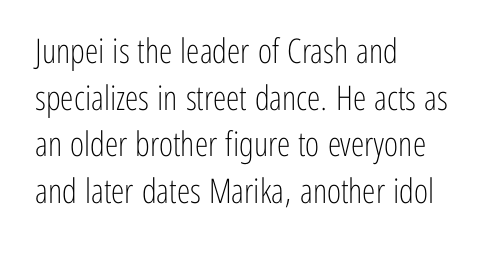
Q: Is the text bold? A: No.
Q: Is the text italic (slanted)? A: No, it is upright.
Q: Is the typeface a serif or a sans-serif typeface? A: Sans-serif.
Q: Is the text underlined? A: No.
Q: How is the paragraph aligned? A: Left-aligned.
Q: Is the spacing between letters normal or unusually wide? A: Normal.
Q: Is the spacing between lines tight, normal or loose? A: Normal.
Q: Width (condensed, normal, or wide)? A: Condensed.
Q: Stroke contrast? A: Low.
Q: x-height? A: Medium.
Q: Monospaced? A: No.
